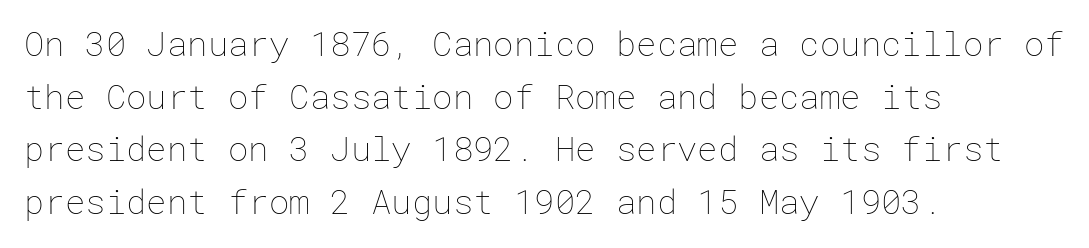
Q: Is the text bold? A: No.
Q: Is the text italic (slanted)? A: No, it is upright.
Q: Is the text underlined? A: No.
Q: How is the paragraph aligned? A: Left-aligned.
Q: Is the spacing between letters normal or unusually wide? A: Normal.
Q: Is the spacing between lines tight, normal or loose? A: Normal.
Q: Width (condensed, normal, or wide)? A: Normal.
Q: Stroke contrast? A: Low.
Q: x-height? A: Medium.
